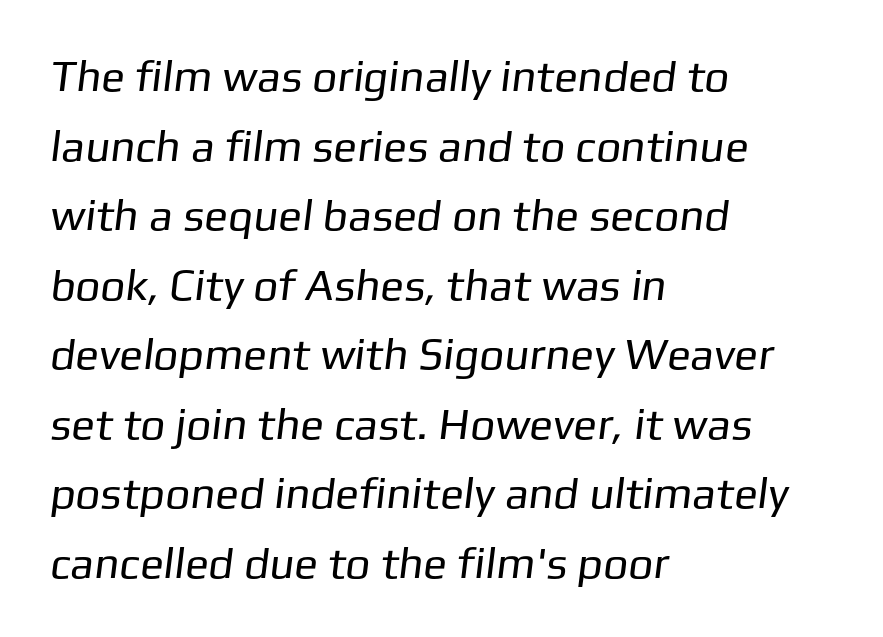
Q: Is the text bold? A: No.
Q: Is the typeface a serif or a sans-serif typeface? A: Sans-serif.
Q: Is the text underlined? A: No.
Q: How is the paragraph aligned? A: Left-aligned.
Q: Is the spacing between letters normal or unusually wide? A: Normal.
Q: Is the spacing between lines tight, normal or loose? A: Normal.
Q: Width (condensed, normal, or wide)? A: Normal.
Q: Stroke contrast? A: Low.
Q: x-height? A: Medium.
Q: Monospaced? A: No.
